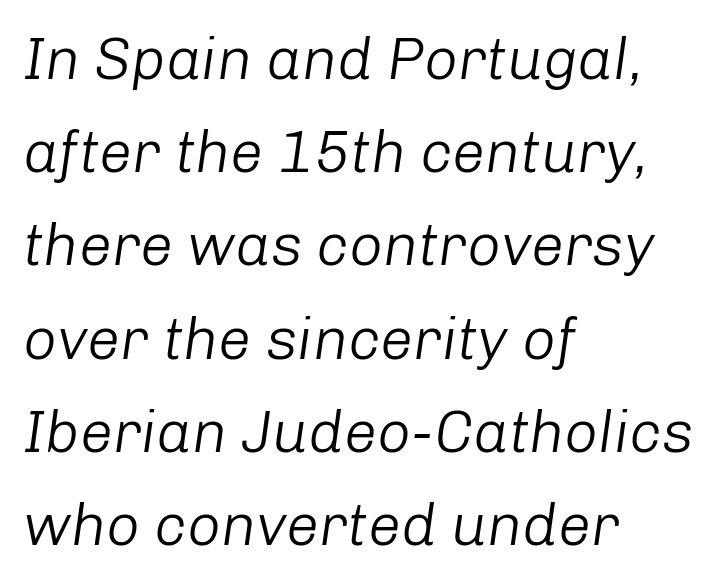
Character widths vary here, with narrow letters taking less room than wide ones. In terms of leading, this rendering sits right in the middle. Is the type heavy? It reads as light-to-regular instead. These lines keep a tight, regular rhythm from letter to letter.
